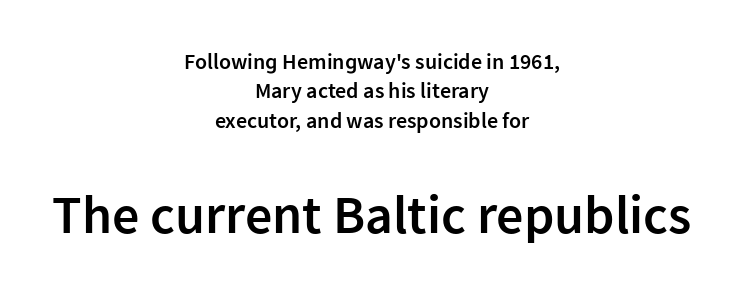
Q: Is the text bold? A: Semi-bold.
Q: Is the text italic (slanted)? A: No, it is upright.
Q: Is the typeface a serif or a sans-serif typeface? A: Sans-serif.
Q: Is the text underlined? A: No.
Q: How is the paragraph aligned? A: Centered.
Q: Is the spacing between letters normal or unusually wide? A: Normal.
Q: Is the spacing between lines tight, normal or loose? A: Normal.
Q: Which block of text is set in a larger size, the first (top) or the second (bottom)? A: The second (bottom) one.
Q: Width (condensed, normal, or wide)? A: Normal.
Q: Stroke contrast? A: Low.
Q: x-height? A: Medium.
Q: Monospaced? A: No.
